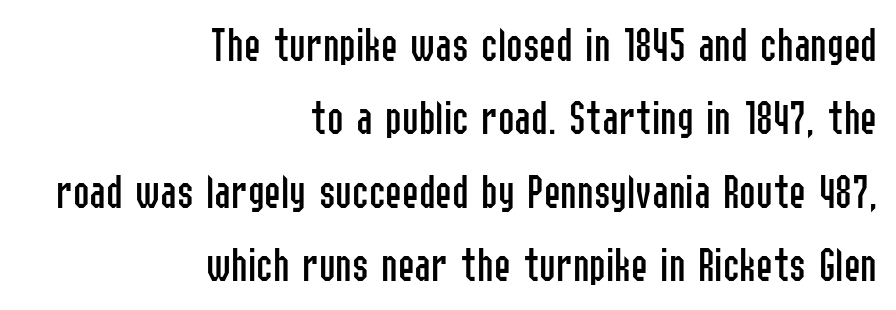
The letters advance in unequal steps, a hallmark of proportional type. The letters sit at their default tracking, neither squeezed nor spread. The setting favours the right margin, as signatures and pull-quotes sometimes do. Underlining? Definitely not there. Horizontal bands of white between lines are of average thickness. A quiet, ordinary-to-light weight characterises the typeface.
